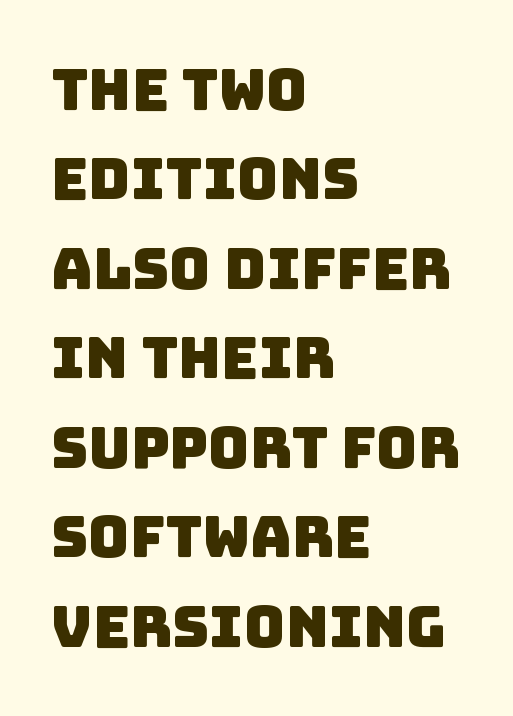
{"serif": "no", "width": "normal", "stroke_contrast": "low", "x_height": "large", "monospaced": "no", "underline": "no", "align": "left", "line_spacing": "normal", "line_spacing_ratio": 1.57, "letter_spacing": "normal", "letter_spacing_em": 0.0, "glyph_px": 57}
